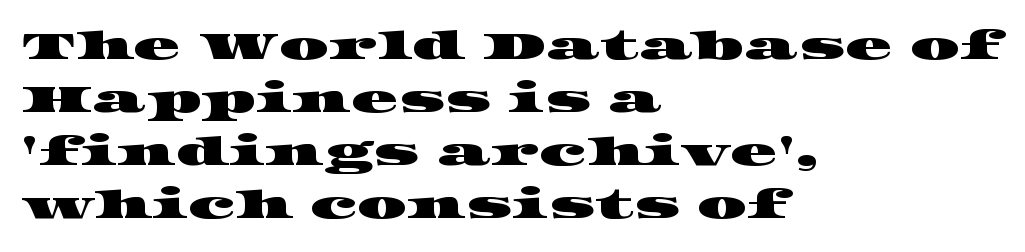
Q: Is the typeface a serif or a sans-serif typeface? A: Serif.
Q: Is the text underlined? A: No.
Q: How is the paragraph aligned? A: Left-aligned.
Q: Is the spacing between letters normal or unusually wide? A: Normal.
Q: Is the spacing between lines tight, normal or loose? A: Normal.
Q: Width (condensed, normal, or wide)? A: Wide.
Q: Stroke contrast? A: High.
Q: x-height? A: Large.
Q: Monospaced? A: No.
